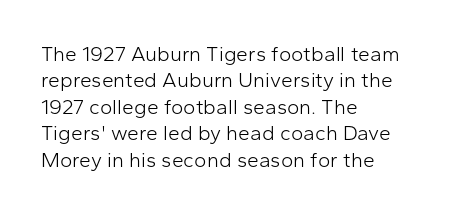
The image shows 21 px text type, upright; set left-aligned, normal line spacing (1.26x), normal letter spacing, not underlined.
